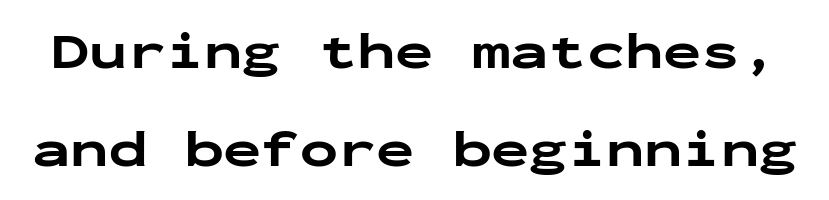
The image shows 51 px bold, wide sans-serif type, upright, monospaced; set loose line spacing (1.92x), normal letter spacing, not underlined; low stroke contrast and a medium x-height.
